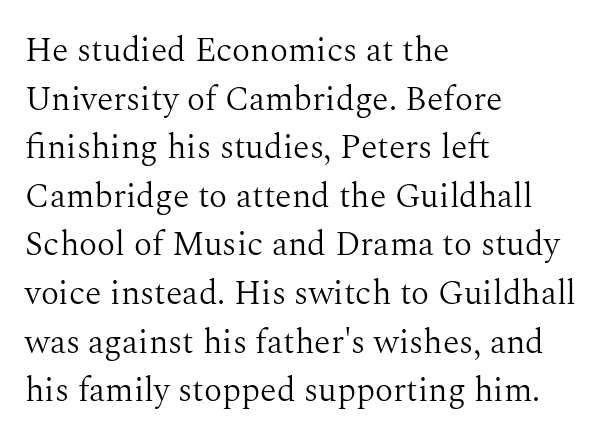
{"serif": "yes", "italic": "no", "bold": "no", "weight": "light", "width": "normal", "stroke_contrast": "medium", "x_height": "medium", "monospaced": "no", "underline": "no", "align": "left", "line_spacing": "normal", "line_spacing_ratio": 1.43, "letter_spacing": "normal", "letter_spacing_em": 0.0, "glyph_px": 34}
